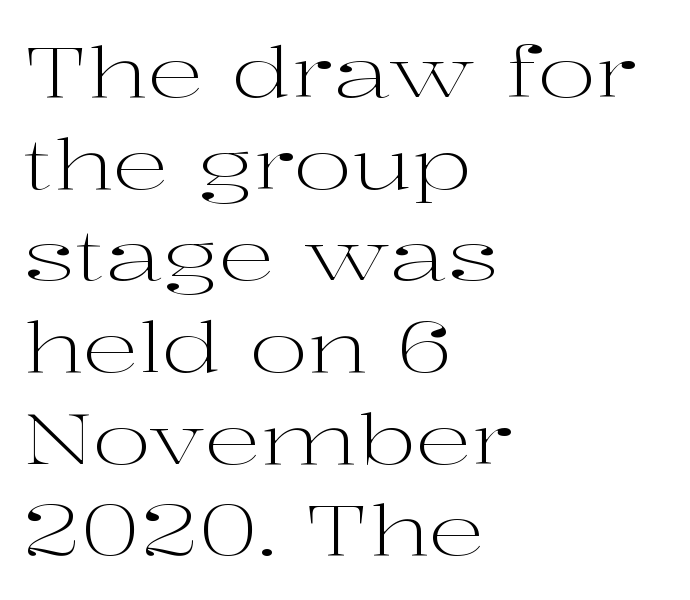
Q: Is the text bold? A: No.
Q: Is the text italic (slanted)? A: No, it is upright.
Q: Is the typeface a serif or a sans-serif typeface? A: Serif.
Q: Is the text underlined? A: No.
Q: How is the paragraph aligned? A: Left-aligned.
Q: Is the spacing between letters normal or unusually wide? A: Normal.
Q: Is the spacing between lines tight, normal or loose? A: Normal.
Q: Width (condensed, normal, or wide)? A: Wide.
Q: Stroke contrast? A: High.
Q: x-height? A: Medium.
Q: Monospaced? A: No.
